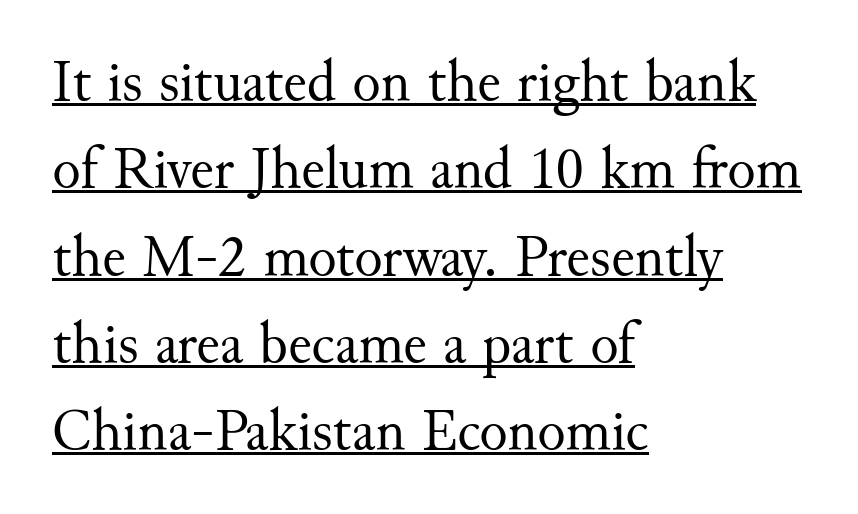
The rendering uses a moderate line-height, typical for paragraphs. Unbolded letterforms with no extra heft. Teacher's note: observe the even left margin — that is flush-left alignment. The typography opts for an upright posture over an oblique one.
